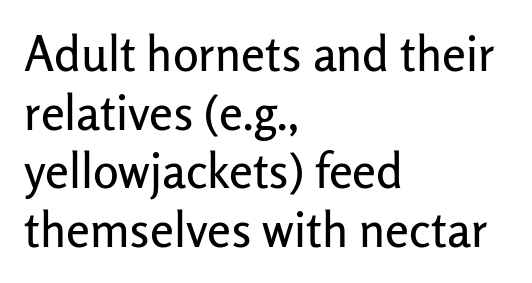
Q: Is the text italic (slanted)? A: No, it is upright.
Q: Is the typeface a serif or a sans-serif typeface? A: Sans-serif.
Q: Is the text underlined? A: No.
Q: How is the paragraph aligned? A: Left-aligned.
Q: Is the spacing between letters normal or unusually wide? A: Normal.
Q: Width (condensed, normal, or wide)? A: Normal.
Q: Stroke contrast? A: Low.
Q: x-height? A: Medium.
Q: Monospaced? A: No.
